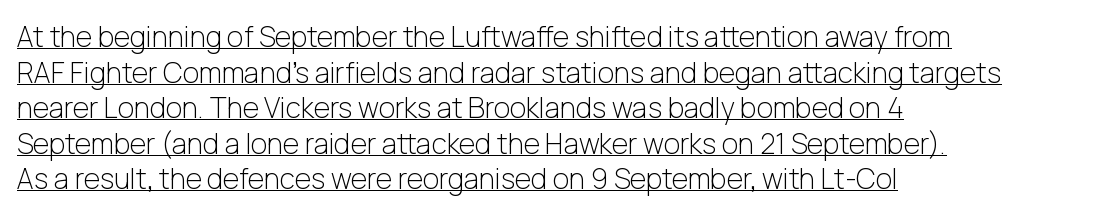
{"serif": "no", "italic": "no", "bold": "no", "weight": "light", "width": "normal", "stroke_contrast": "low", "x_height": "medium", "monospaced": "no", "underline": "yes", "align": "left", "line_spacing": "normal", "line_spacing_ratio": 1.27, "letter_spacing": "normal", "letter_spacing_em": 0.0, "glyph_px": 28}
